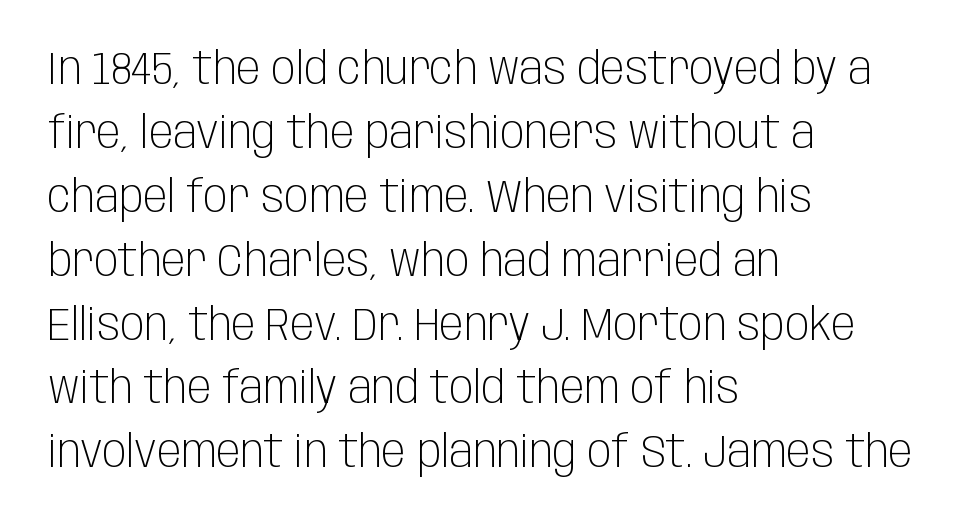
{"serif": "no", "italic": "no", "bold": "no", "weight": "light", "width": "condensed", "stroke_contrast": "low", "x_height": "large", "monospaced": "no", "underline": "no", "align": "left", "line_spacing": "normal", "line_spacing_ratio": 1.42, "letter_spacing": "normal", "letter_spacing_em": 0.0, "glyph_px": 45}
